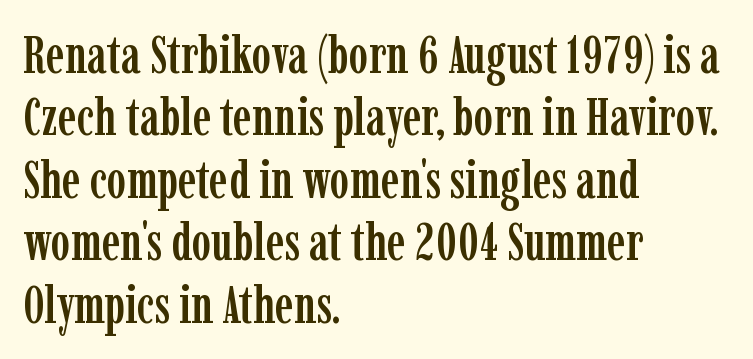
Q: Is the text italic (slanted)? A: No, it is upright.
Q: Is the typeface a serif or a sans-serif typeface? A: Serif.
Q: Is the text underlined? A: No.
Q: How is the paragraph aligned? A: Left-aligned.
Q: Is the spacing between letters normal or unusually wide? A: Normal.
Q: Width (condensed, normal, or wide)? A: Condensed.
Q: Stroke contrast? A: Low.
Q: x-height? A: Medium.
Q: Monospaced? A: No.
